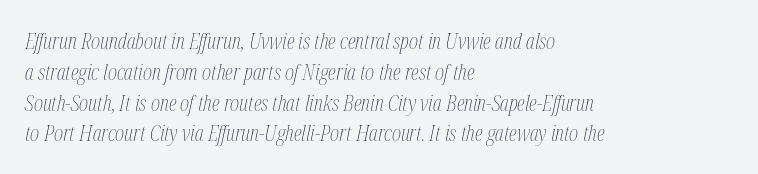
Visually the block forms a straight wall on the left and a jagged coastline on the right. This sample keeps an unexceptional amount of space between lines. Notice how the stems are inclined rather than vertical — that's the hallmark of italics. Underline: absent. No letter is thick-stroked: the sample isn't bold. Here the glyphs are tracked normally, forming tight word shapes.
